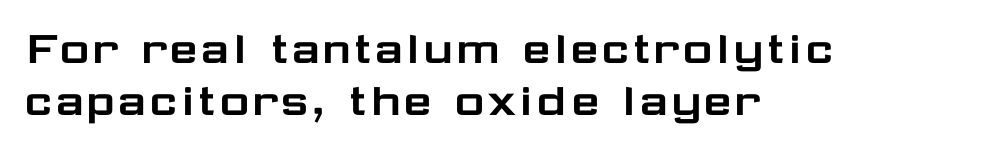
The image shows 52 px wide sans-serif type, upright; set left-aligned, tight line spacing (1.0x), normal letter spacing, not underlined; low stroke contrast and a medium x-height.
